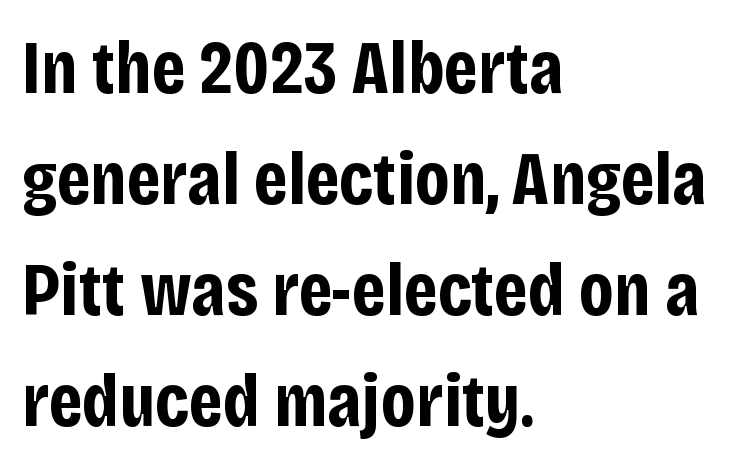
The letters advance in unequal steps, a hallmark of proportional type. In terms of letterspacing, this is plain default setting. Do the letters lean? They stand straight. Notice how descenders clear the ascenders below comfortably — that's standard leading.
